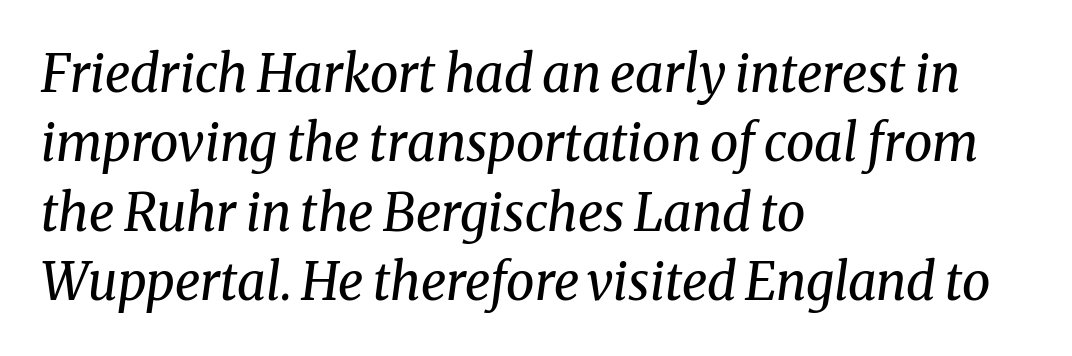
The image shows 51 px regular-weight serif type, italic (leaning right); set left-aligned, normal line spacing (1.36x), normal letter spacing, not underlined; medium stroke contrast and a medium x-height.
